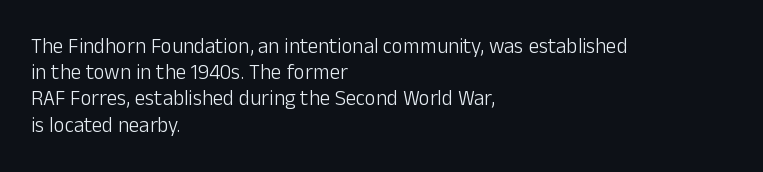
{"italic": "no", "bold": "no", "underline": "no", "align": "left", "line_spacing": "normal", "line_spacing_ratio": 1.25, "letter_spacing": "normal", "letter_spacing_em": 0.0, "glyph_px": 21}
